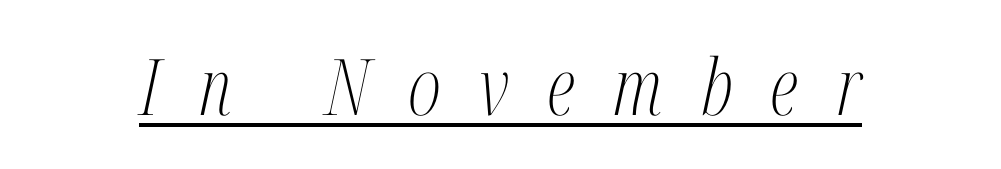
The image shows 78 px light, condensed serif type, italic (leaning right); set unusually wide letter spacing (+0.49 em), underlined; medium stroke contrast and a medium x-height.
